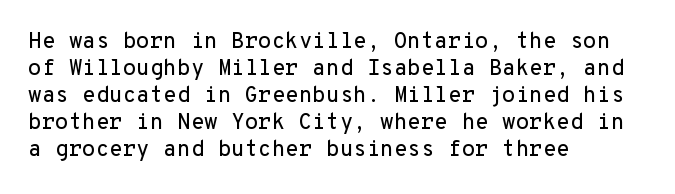
The image shows 22 px text type, upright; set left-aligned, line spacing 1.23x, normal letter spacing, not underlined.
